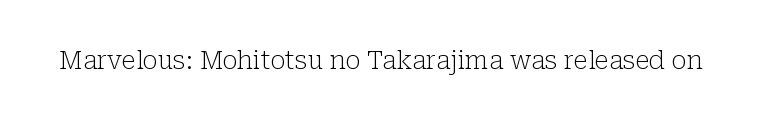
Q: Is the text bold? A: No.
Q: Is the text italic (slanted)? A: No, it is upright.
Q: Is the text underlined? A: No.
Q: Is the spacing between letters normal or unusually wide? A: Normal.
